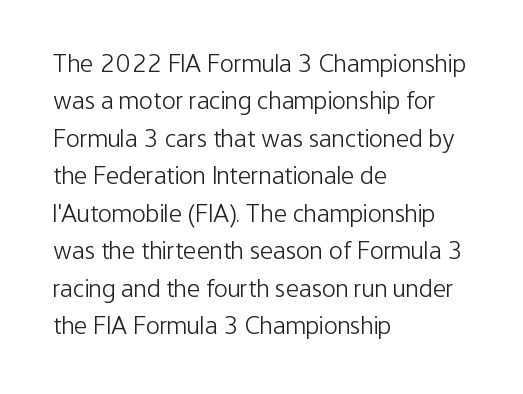
The image shows 26 px text type, upright; set left-aligned, normal line spacing (1.44x), normal letter spacing, not underlined.
